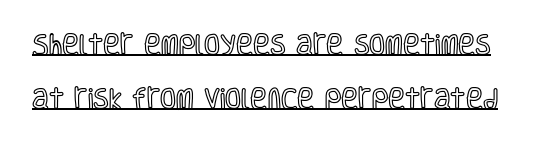
Q: Is the text italic (slanted)? A: No, it is upright.
Q: Is the text underlined? A: Yes.
Q: Is the spacing between letters normal or unusually wide? A: Normal.
Q: Is the spacing between lines tight, normal or loose? A: Loose.
